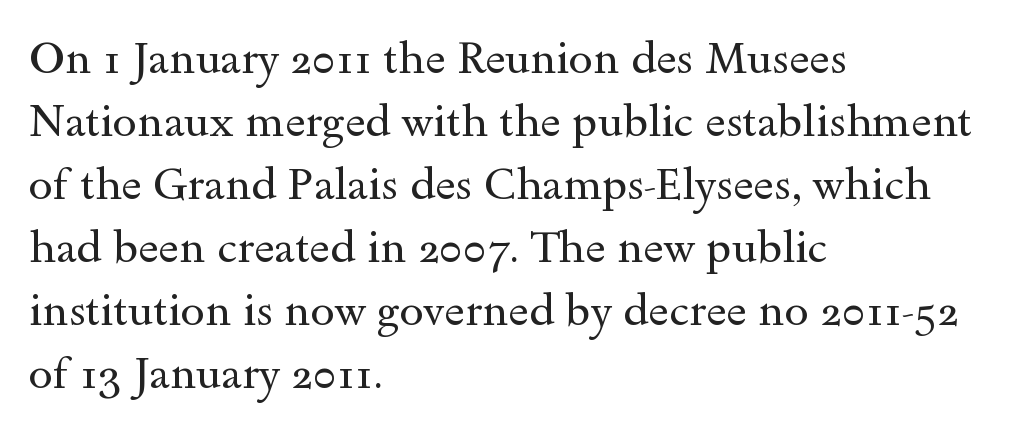
The image shows 44 px regular-weight, wide serif type, upright; set left-aligned, normal line spacing (1.43x), normal letter spacing, not underlined; a small x-height.
